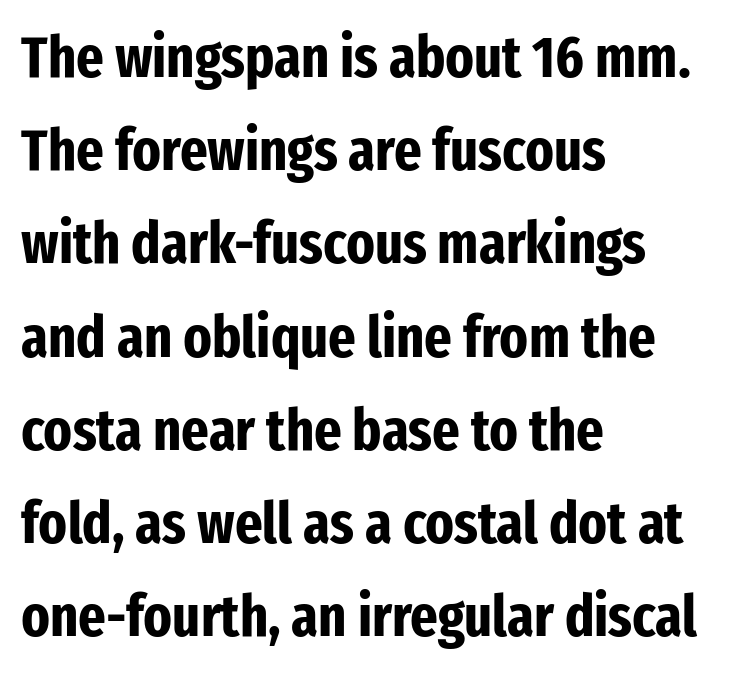
The image shows 59 px bold, condensed sans-serif type, upright; set left-aligned, normal line spacing (1.58x), normal letter spacing, not underlined; low stroke contrast and a medium x-height.
